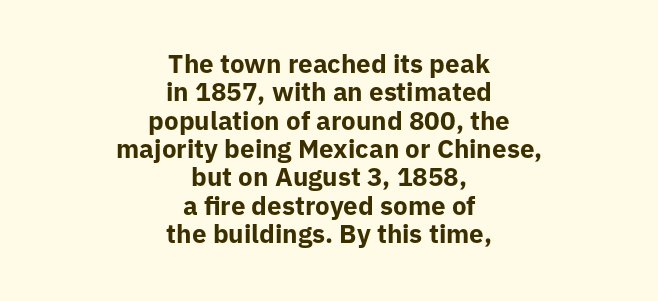
Leading is clearly below the norm, producing a dense column. Only glyphs here, with clear space below each row. Both edges are ragged and mirror each other, which tells us the setting is centered. The rendering uses a bold face; every stroke is thick and dark.
